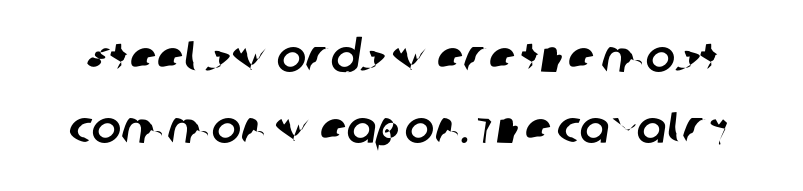
Font category for this specimen: sans-serif. Normally led — the rows are evenly, conventionally spaced. Descender tails drop into unmarked territory. A typesetter would call this proportional, since set widths differ per character.
